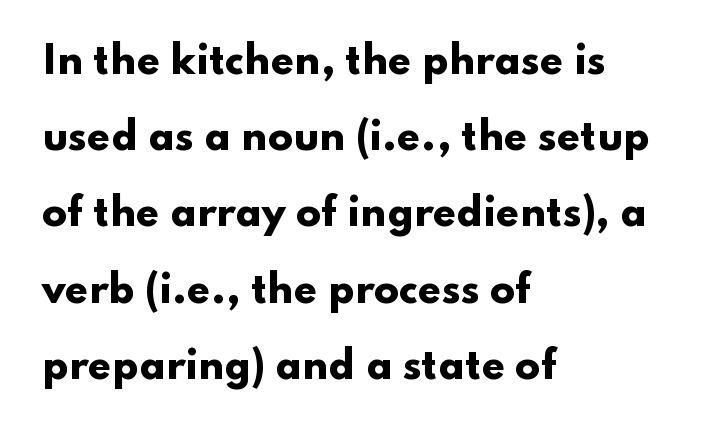
{"serif": "no", "italic": "no", "bold": "yes", "weight": "heavy", "width": "wide", "stroke_contrast": "low", "x_height": "small", "monospaced": "no", "underline": "no", "align": "left", "line_spacing": "loose", "line_spacing_ratio": 2.06, "letter_spacing": "normal", "letter_spacing_em": 0.0, "glyph_px": 37}
